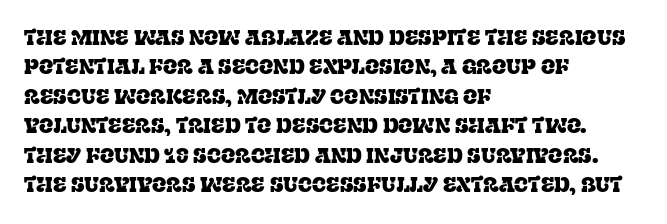
{"italic": "no", "underline": "no", "align": "left", "line_spacing": "normal", "line_spacing_ratio": 1.4, "letter_spacing": "normal", "letter_spacing_em": 0.0, "glyph_px": 21}
